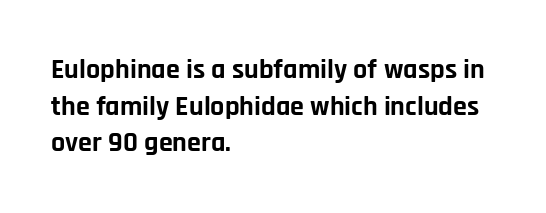
{"serif": "no", "italic": "no", "bold": "yes", "weight": "bold", "width": "normal", "stroke_contrast": "low", "x_height": "large", "monospaced": "no", "underline": "no", "align": "left", "line_spacing": "normal", "line_spacing_ratio": 1.31, "letter_spacing": "normal", "letter_spacing_em": 0.0, "glyph_px": 28}
